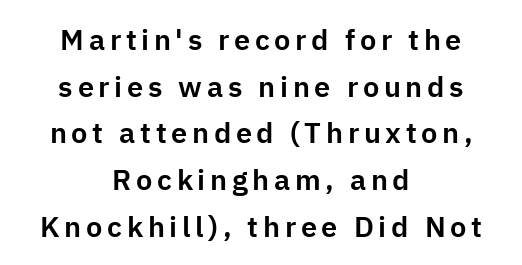
Q: Is the text italic (slanted)? A: No, it is upright.
Q: Is the typeface a serif or a sans-serif typeface? A: Sans-serif.
Q: Is the text underlined? A: No.
Q: How is the paragraph aligned? A: Centered.
Q: Is the spacing between lines tight, normal or loose? A: Normal.
Q: Width (condensed, normal, or wide)? A: Normal.
Q: Stroke contrast? A: Low.
Q: x-height? A: Medium.
Q: Monospaced? A: No.
